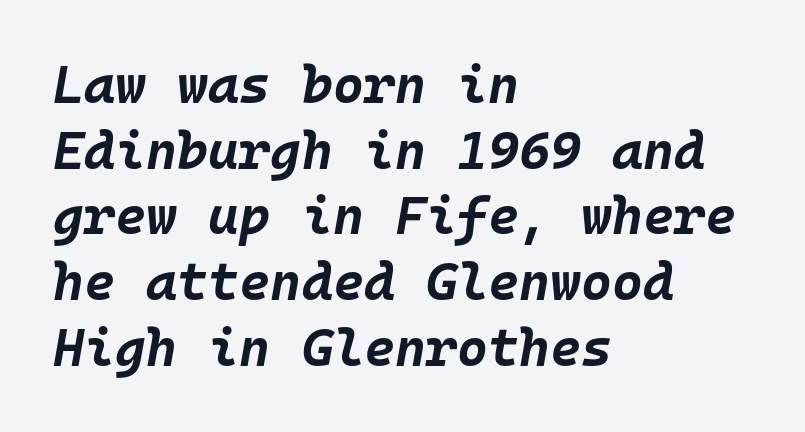
Q: Is the text bold? A: Yes.
Q: Is the text italic (slanted)? A: Yes, it leans right by about 10 degrees.
Q: Is the text underlined? A: No.
Q: How is the paragraph aligned? A: Left-aligned.
Q: Is the spacing between letters normal or unusually wide? A: Normal.
Q: Width (condensed, normal, or wide)? A: Normal.
Q: Stroke contrast? A: Low.
Q: x-height? A: Large.
Q: Monospaced? A: Yes.
